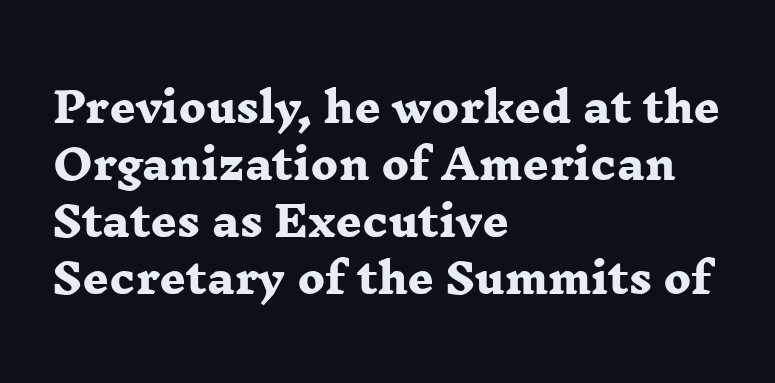
The lines are quadded left. Is this a fixed-width face? No — the glyphs have proportional, varying widths. Words float on clear page, feet unadorned. A normal amount of white space separates one row of letters from the next. Weight: bold. The typeface chosen for these lines features serifs.
